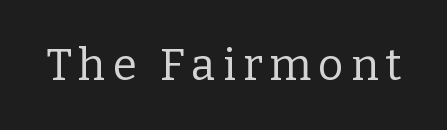
Decoration check: the copy has no underline. Serif or sans? Serif — the stroke terminals have little feet. Summary of weight: not heavy and not bold. The lettering stays uniformly vertical, giving the passage a roman look.
